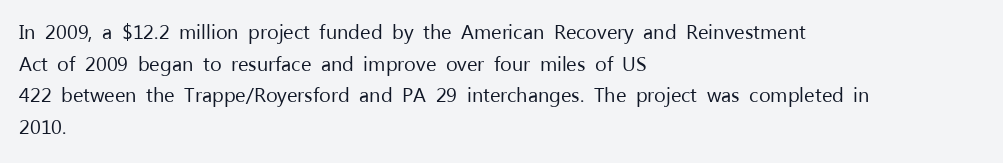
Q: Is the text bold? A: No.
Q: Is the text italic (slanted)? A: No, it is upright.
Q: Is the text underlined? A: No.
Q: How is the paragraph aligned? A: Left-aligned.
Q: Is the spacing between letters normal or unusually wide? A: Normal.
Q: Is the spacing between lines tight, normal or loose? A: Normal.
